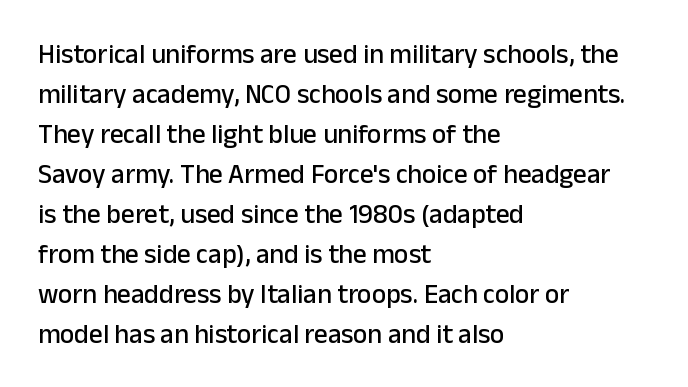
Regular leading. The zone under the glyphs is completely vacant. Italic? Not at all — the glyphs are vertical. A typesetter would call this zero additional tracking. Leftover space on each line is placed entirely after the last word.
